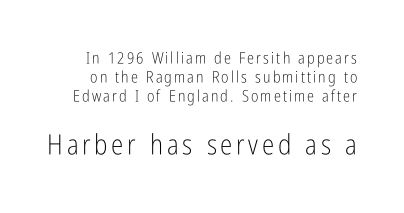
Q: Is the text bold? A: No.
Q: Is the text italic (slanted)? A: No, it is upright.
Q: Is the typeface a serif or a sans-serif typeface? A: Sans-serif.
Q: Is the text underlined? A: No.
Q: Which block of text is set in a larger size, the first (top) or the second (bottom)? A: The second (bottom) one.
Q: Width (condensed, normal, or wide)? A: Condensed.
Q: Stroke contrast? A: Low.
Q: x-height? A: Medium.
Q: Monospaced? A: No.
